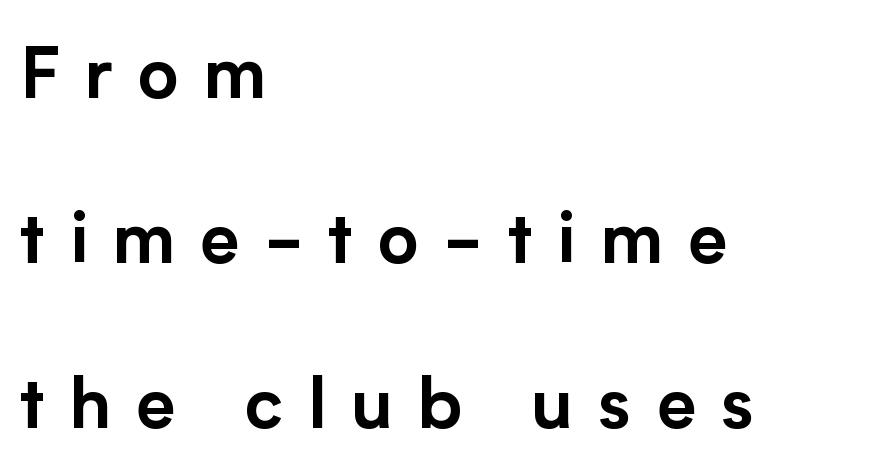
The image shows 70 px sans-serif type, upright; set left-aligned, loose line spacing (2.36x), unusually wide letter spacing (+0.36 em), not underlined; low stroke contrast and a medium x-height.
